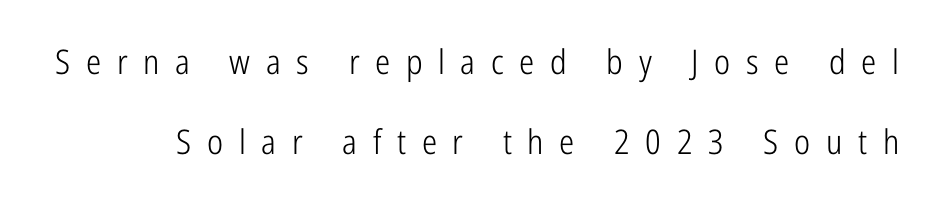
Q: Is the text bold? A: No.
Q: Is the text italic (slanted)? A: No, it is upright.
Q: Is the typeface a serif or a sans-serif typeface? A: Sans-serif.
Q: Is the text underlined? A: No.
Q: Is the spacing between letters normal or unusually wide? A: Unusually wide.
Q: Is the spacing between lines tight, normal or loose? A: Loose.
Q: Width (condensed, normal, or wide)? A: Condensed.
Q: Stroke contrast? A: Low.
Q: x-height? A: Medium.
Q: Monospaced? A: No.
